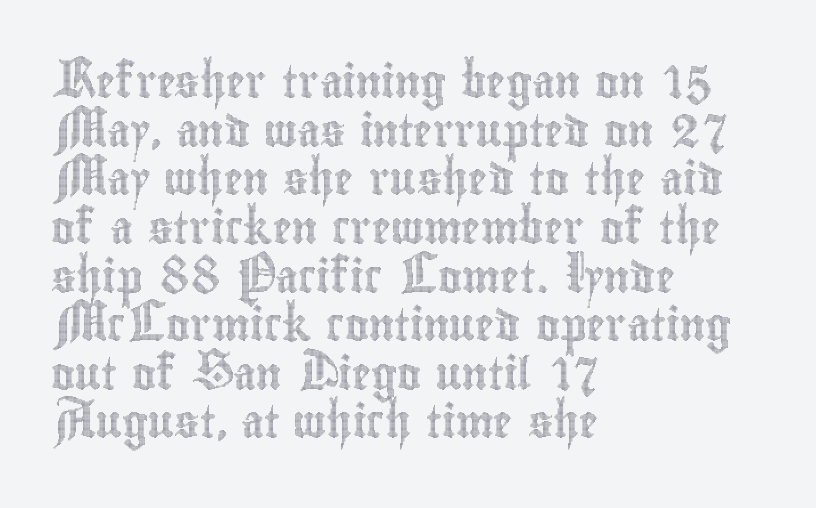
The zone under the glyphs is completely vacant. The lines in this sample share a left origin and differ only in where they stop. Upright lettering throughout. The gaps between neighbouring characters are ordinary and unremarkable.
